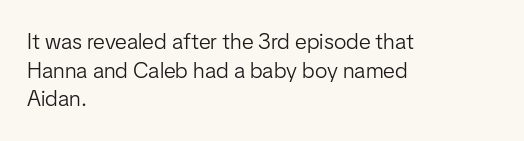
Check the space under the baseline: it is left empty. Characters follow at the spacing the type designer built in. These glyphs show unthickened strokes, regular width or finer. This is the regular roman posture of the typeface. A typesetter would call this leading conventional body-copy spacing. The compositor pushed each line to the left boundary.
